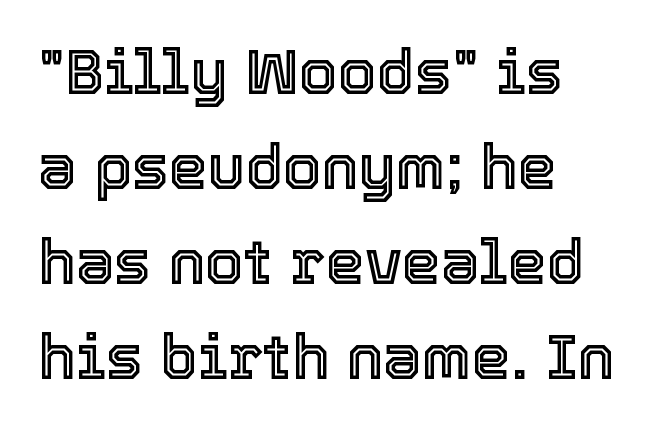
{"italic": "no", "width": "normal", "x_height": "medium", "monospaced": "no", "underline": "no", "align": "left", "line_spacing": "normal", "line_spacing_ratio": 1.53, "letter_spacing": "normal", "letter_spacing_em": 0.0, "glyph_px": 62}
